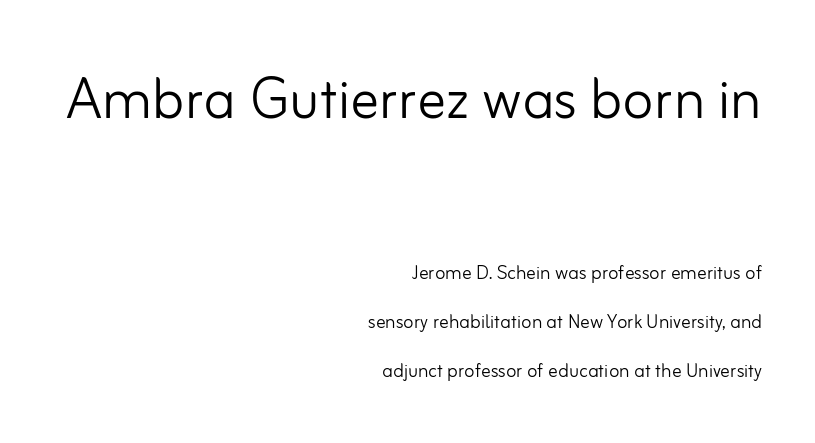
A typesetter would mark this as roman, not italic. This rendering leaves character spacing at its baseline value. Notice the wide empty band between every row — that's loose leading. The letters advance in unequal steps, a hallmark of proportional type.
